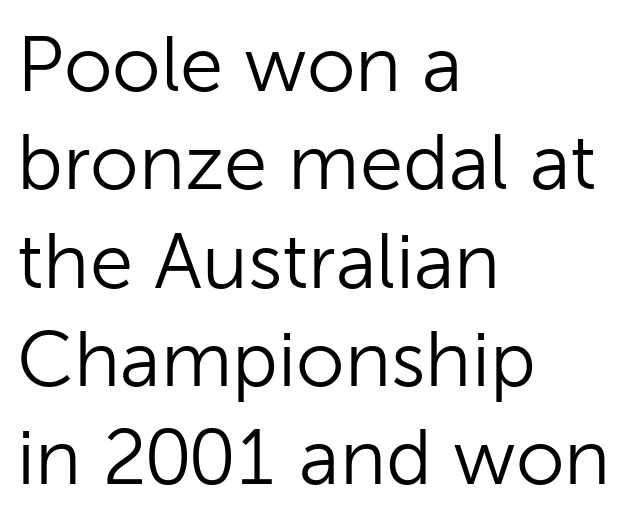
Q: Is the text bold? A: No.
Q: Is the text italic (slanted)? A: No, it is upright.
Q: Is the typeface a serif or a sans-serif typeface? A: Sans-serif.
Q: Is the text underlined? A: No.
Q: How is the paragraph aligned? A: Left-aligned.
Q: Is the spacing between letters normal or unusually wide? A: Normal.
Q: Is the spacing between lines tight, normal or loose? A: Normal.
Q: Width (condensed, normal, or wide)? A: Normal.
Q: Stroke contrast? A: Low.
Q: x-height? A: Medium.
Q: Monospaced? A: No.
